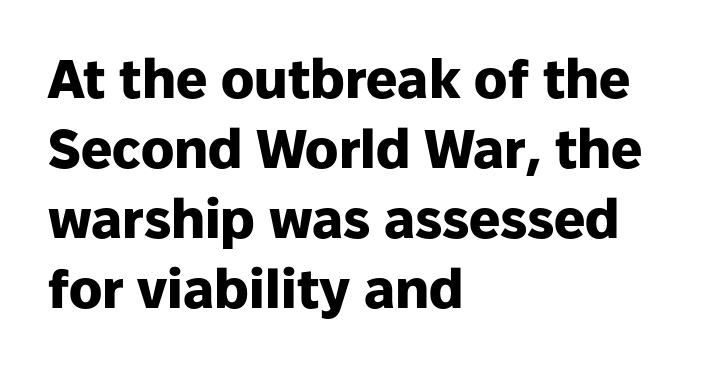
{"serif": "no", "italic": "no", "bold": "yes", "weight": "heavy", "width": "normal", "stroke_contrast": "low", "x_height": "medium", "monospaced": "no", "underline": "no", "align": "left", "line_spacing": "normal", "line_spacing_ratio": 1.27, "letter_spacing": "normal", "letter_spacing_em": 0.0, "glyph_px": 55}
